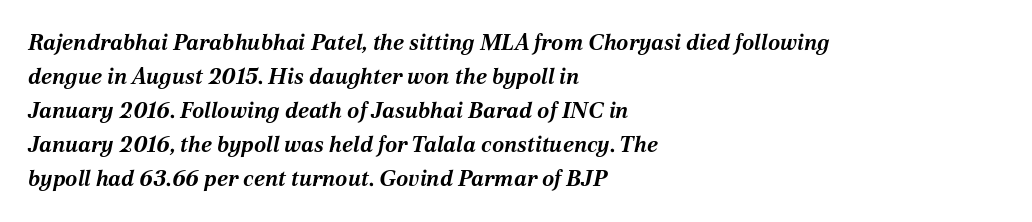
Q: Is the text bold? A: Yes.
Q: Is the text italic (slanted)? A: Yes, it leans right by about 12 degrees.
Q: Is the text underlined? A: No.
Q: How is the paragraph aligned? A: Left-aligned.
Q: Is the spacing between letters normal or unusually wide? A: Normal.
Q: Is the spacing between lines tight, normal or loose? A: Normal.
